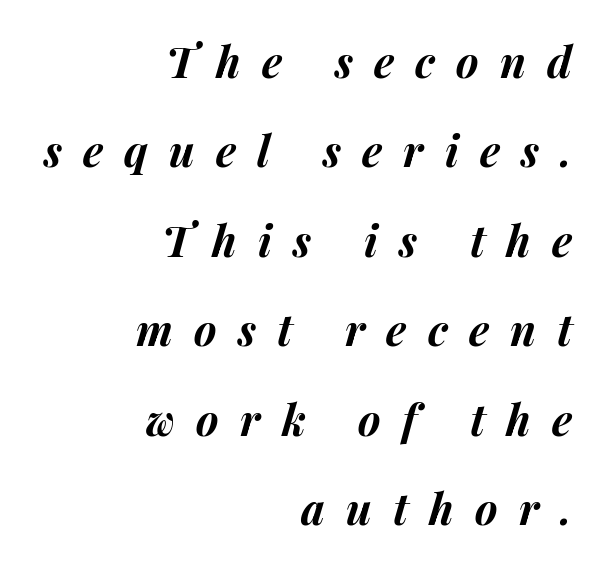
The image shows 43 px bold type, italic (leaning right); set right-aligned, loose line spacing (2.08x), unusually wide letter spacing (+0.49 em), not underlined; medium stroke contrast and a medium x-height.
